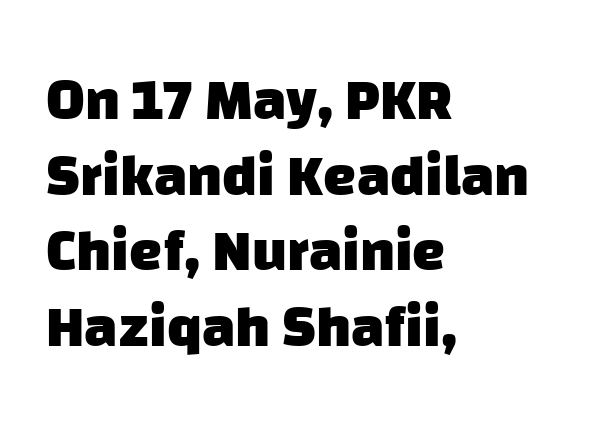
Q: Is the text bold? A: Yes.
Q: Is the typeface a serif or a sans-serif typeface? A: Sans-serif.
Q: Is the text underlined? A: No.
Q: How is the paragraph aligned? A: Left-aligned.
Q: Is the spacing between letters normal or unusually wide? A: Normal.
Q: Is the spacing between lines tight, normal or loose? A: Normal.
Q: Width (condensed, normal, or wide)? A: Normal.
Q: Stroke contrast? A: Low.
Q: x-height? A: Large.
Q: Monospaced? A: No.
